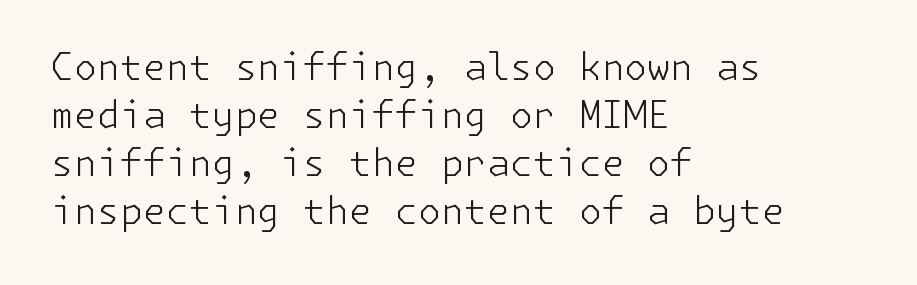
The image shows 37 px light sans-serif type, upright; set left-aligned, normal line spacing (1.3x), normal letter spacing, not underlined; low stroke contrast and a medium x-height.
